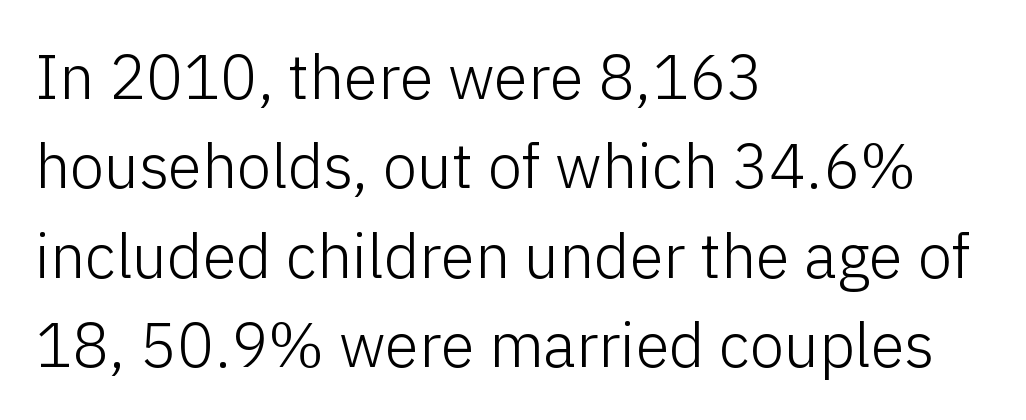
The image shows 62 px light sans-serif type, upright; set left-aligned, normal line spacing (1.44x), normal letter spacing, not underlined; low stroke contrast and a medium x-height.
